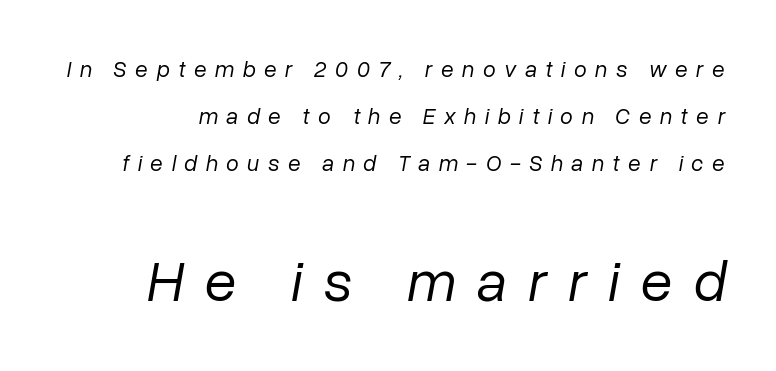
{"italic": "yes", "lean": "right", "slant_degrees": 10, "bold": "no", "weight": "regular", "width": "normal", "stroke_contrast": "low", "x_height": "medium", "monospaced": "no", "underline": "no", "line_spacing": "loose", "line_spacing_ratio": 2.04, "letter_spacing": "wide", "letter_spacing_em": 0.37, "larger_block": "second", "size_ratio": 2.52, "glyph_px": 58}
